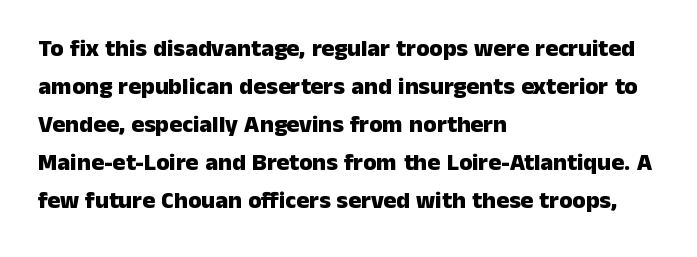
The space between consecutive lines is moderate. Alignment: flush left. The passage shown is not underscored anywhere. The type is set solid horizontally, with unmodified tracking. The characters look thick and weighty, a clear bold. Unlike italic type, these characters show no tilt at all.
